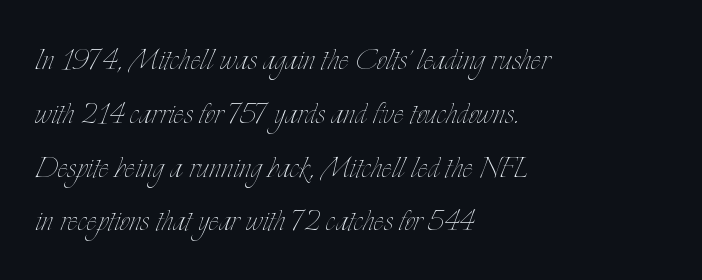
Letters have the restrained weight of plain body copy at most. The area under the type is left untouched. Does extra space separate the letters? No, they use regular spacing. The paragraph shown leans on its left margin. Think of a printed novel: that variable character pitch is what you see here.
